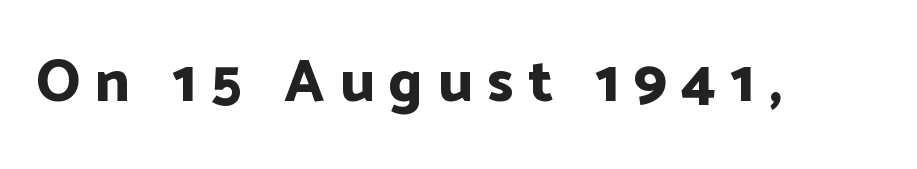
{"serif": "no", "italic": "no", "bold": "yes", "weight": "bold", "width": "normal", "stroke_contrast": "low", "x_height": "medium", "monospaced": "no", "underline": "no", "letter_spacing": "wide", "letter_spacing_em": 0.25, "glyph_px": 59}
